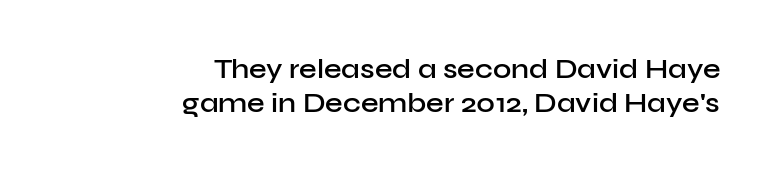
The image shows 28 px semibold sans-serif type, upright; set right-aligned, line spacing 1.21x, normal letter spacing, not underlined; low stroke contrast and a medium x-height.
